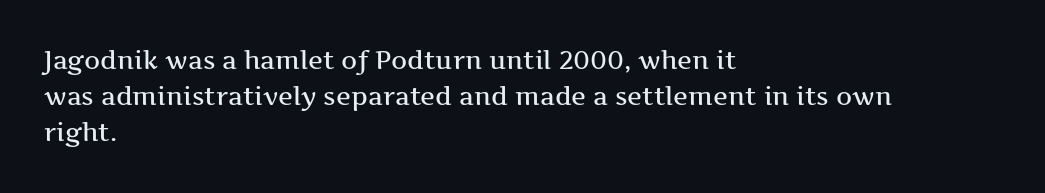
The image shows 25 px text type, upright; set left-aligned, normal line spacing (1.45x), normal letter spacing, not underlined.
